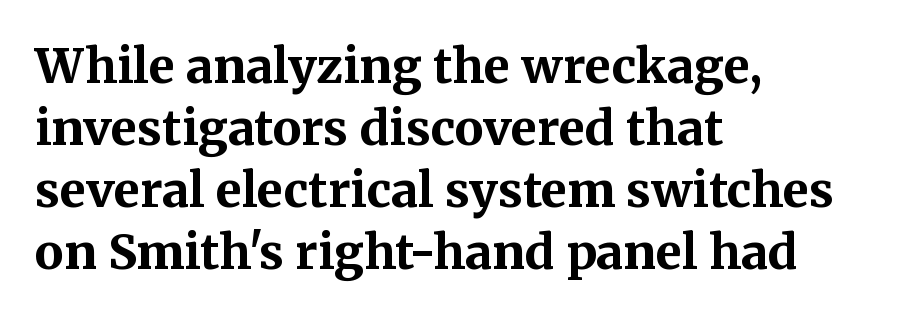
{"serif": "yes", "italic": "no", "bold": "yes", "weight": "bold", "width": "normal", "stroke_contrast": "medium", "x_height": "medium", "monospaced": "no", "underline": "no", "align": "left", "line_spacing": "normal", "line_spacing_ratio": 1.29, "letter_spacing": "normal", "letter_spacing_em": 0.0, "glyph_px": 48}
